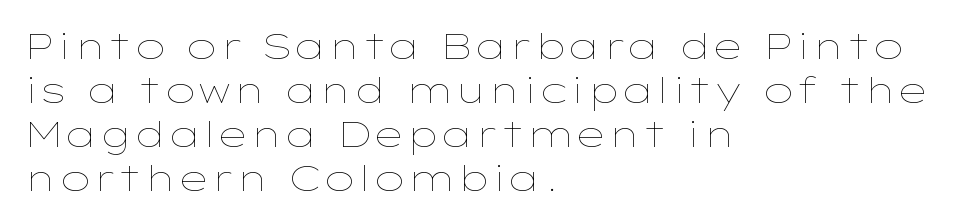
Decoration check: the copy has no underline. The strokes are not fattened; the text isn't bold. Which margin do the lines hug? The left one — the right edge is uneven. Ascenders rise straight up at ninety degrees.
